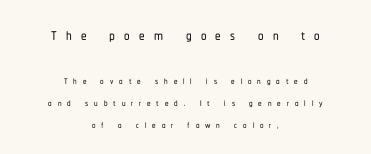
{"italic": "no", "underline": "no", "align": "center", "line_spacing": "normal", "line_spacing_ratio": 1.56, "letter_spacing": "wide", "letter_spacing_em": 0.42, "larger_block": "first", "size_ratio": 1.57, "glyph_px": 22}
